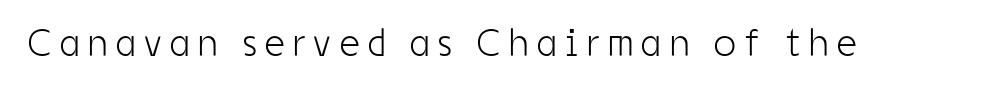
The image shows 39 px light, condensed sans-serif type, upright; set unusually wide letter spacing (+0.22 em), not underlined; low stroke contrast and a medium x-height.
